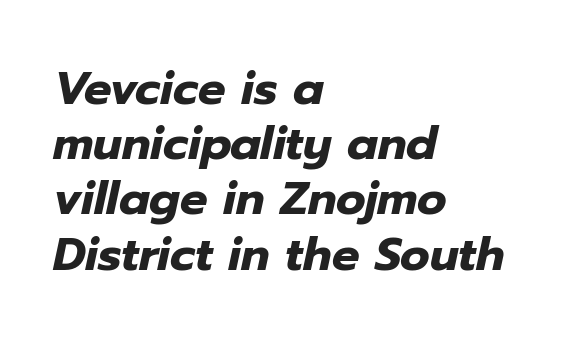
Typeset ragged right — the left edge is the straight one. Proportional: the letters do not fall into vertical columns. How heavy is the stroke? Heavy — this is a bold. Posture: slanted. Observe the ordinary spacing: letters are neighbours, not strangers. Plain, unruled lines of type.
